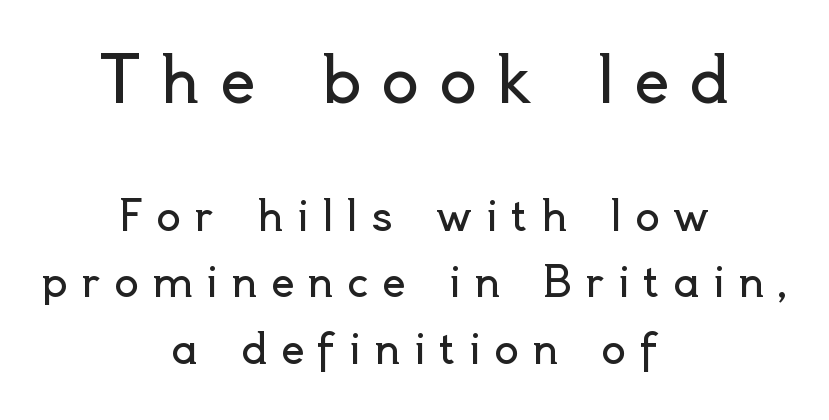
Q: Is the text bold? A: No.
Q: Is the text italic (slanted)? A: No, it is upright.
Q: Is the typeface a serif or a sans-serif typeface? A: Sans-serif.
Q: Is the text underlined? A: No.
Q: How is the paragraph aligned? A: Centered.
Q: Is the spacing between letters normal or unusually wide? A: Unusually wide.
Q: Is the spacing between lines tight, normal or loose? A: Normal.
Q: Which block of text is set in a larger size, the first (top) or the second (bottom)? A: The first (top) one.
Q: Width (condensed, normal, or wide)? A: Normal.
Q: x-height? A: Small.
Q: Monospaced? A: No.
